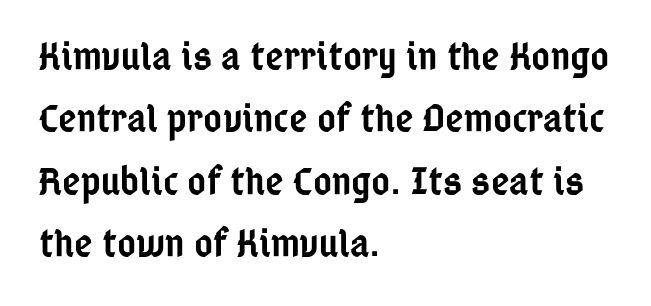
The string is rendered with underlining switched off. The rows are spaced the way most documents space them. Nope, not italic — everything's standing straight. Is the letter spacing exaggerated? No — it looks like the ordinary default. Examine the stroke ends and you'll find no serifs.
